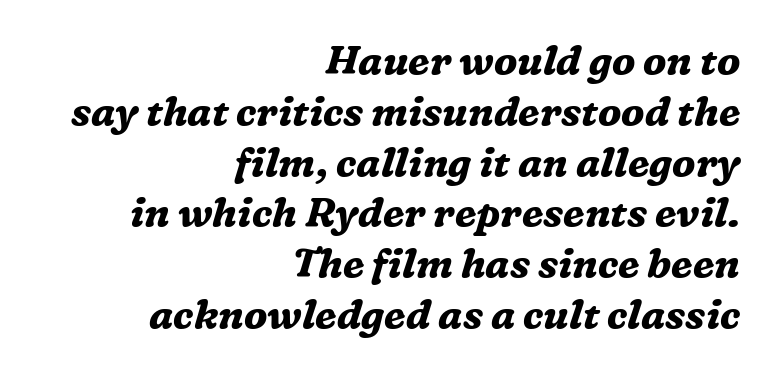
Q: Is the text bold? A: Yes.
Q: Is the text italic (slanted)? A: Yes, it leans right by about 16 degrees.
Q: Is the typeface a serif or a sans-serif typeface? A: Serif.
Q: Is the text underlined? A: No.
Q: How is the paragraph aligned? A: Right-aligned.
Q: Is the spacing between letters normal or unusually wide? A: Normal.
Q: Is the spacing between lines tight, normal or loose? A: Normal.
Q: Width (condensed, normal, or wide)? A: Normal.
Q: Stroke contrast? A: Medium.
Q: x-height? A: Medium.
Q: Monospaced? A: No.
